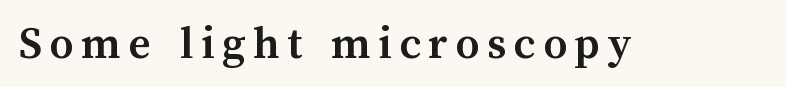
The image shows 48 px semibold type, upright; set not underlined; medium stroke contrast and a medium x-height.
